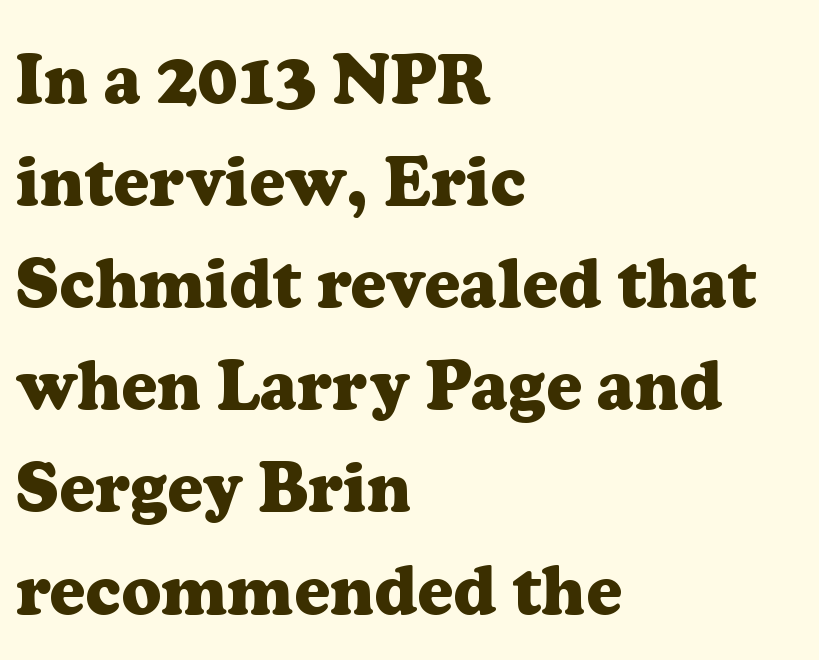
Q: Is the text bold? A: Yes.
Q: Is the text italic (slanted)? A: No, it is upright.
Q: Is the typeface a serif or a sans-serif typeface? A: Serif.
Q: Is the text underlined? A: No.
Q: How is the paragraph aligned? A: Left-aligned.
Q: Is the spacing between letters normal or unusually wide? A: Normal.
Q: Is the spacing between lines tight, normal or loose? A: Normal.
Q: Width (condensed, normal, or wide)? A: Normal.
Q: Stroke contrast? A: Low.
Q: x-height? A: Medium.
Q: Monospaced? A: No.
